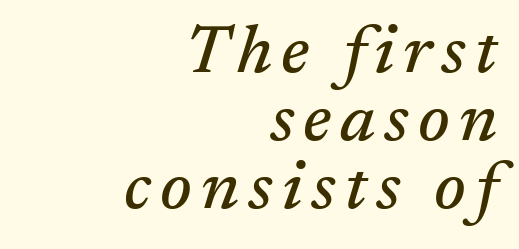
The passage shown is typed in a proportional face where columns would drift. An italicized treatment has been applied to the whole sample. The rag falls on the left side of this text block. Little horizontal feet cap the strokes, marking this as serif type. The string is rendered with underlining switched off. Leading is clearly below the norm, producing a dense column.
